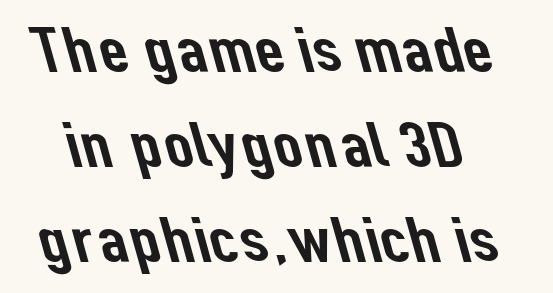
The image shows 65 px sans-serif type; set normal line spacing (1.46x), normal letter spacing, not underlined; low stroke contrast and a medium x-height.
